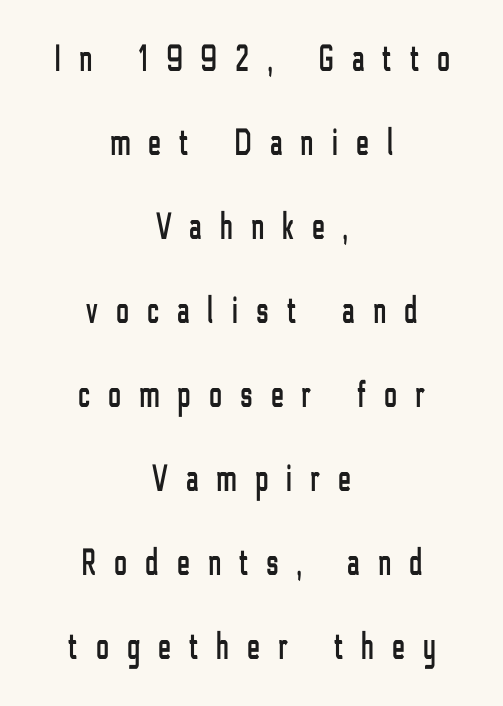
{"serif": "no", "italic": "no", "width": "condensed", "stroke_contrast": "low", "x_height": "medium", "monospaced": "no", "underline": "no", "align": "center", "line_spacing": "loose", "line_spacing_ratio": 2.21, "letter_spacing": "wide", "letter_spacing_em": 0.49, "glyph_px": 38}
